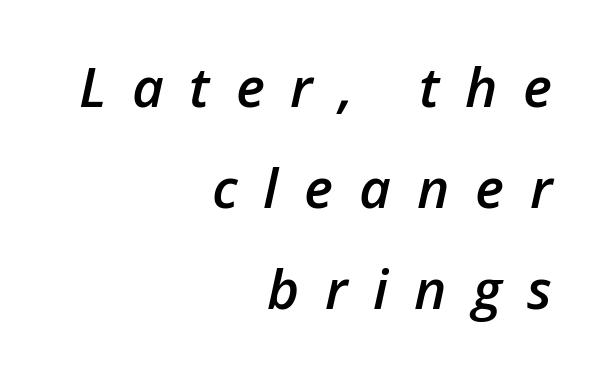
Each row of text sits above clean, open space. The letters advance in unequal steps, a hallmark of proportional type. Alignment: flush right. The tracking reads as deliberately expanded to a designer's eye. This is moderately heavy type, rendered in semibold. There's an unmistakable incline to the writing here.
